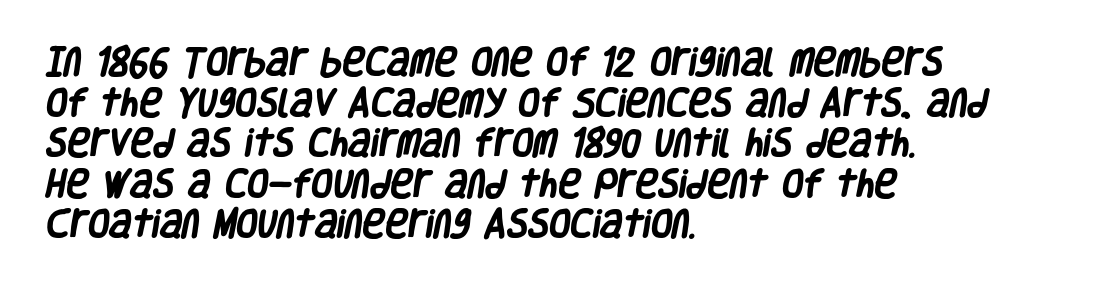
Q: Is the text bold? A: Yes.
Q: Is the typeface a serif or a sans-serif typeface? A: Sans-serif.
Q: Is the text underlined? A: No.
Q: How is the paragraph aligned? A: Left-aligned.
Q: Is the spacing between letters normal or unusually wide? A: Normal.
Q: Is the spacing between lines tight, normal or loose? A: Normal.
Q: Width (condensed, normal, or wide)? A: Condensed.
Q: Stroke contrast? A: Low.
Q: x-height? A: Large.
Q: Monospaced? A: No.
